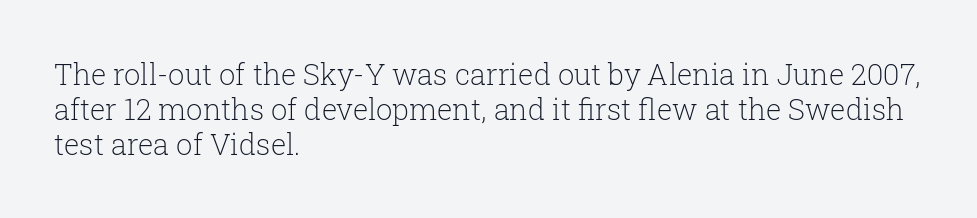
The image shows 29 px light serif type, upright; set left-aligned, line spacing 1.21x, normal letter spacing, not underlined; low stroke contrast and a medium x-height.
